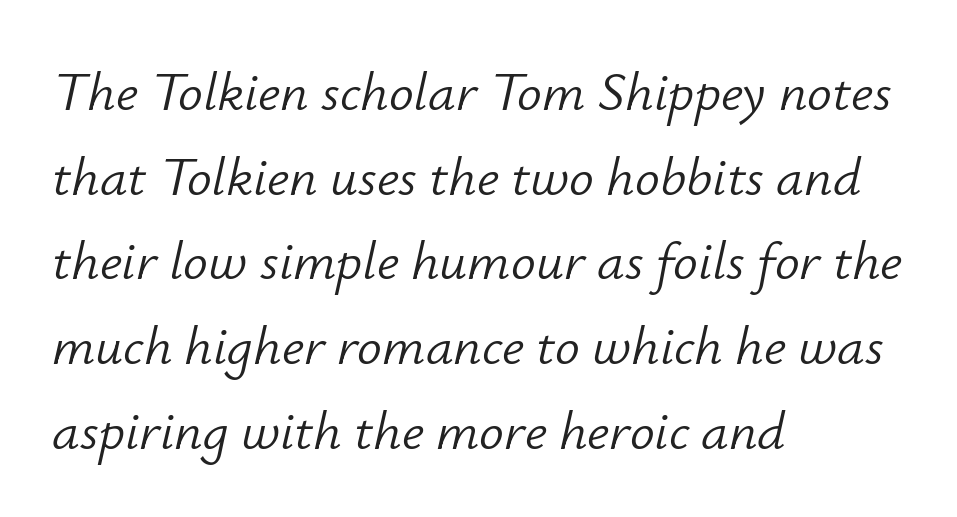
The image shows 55 px light type, italic (leaning right); set left-aligned, normal line spacing (1.54x), normal letter spacing, not underlined; low stroke contrast and a small x-height.
